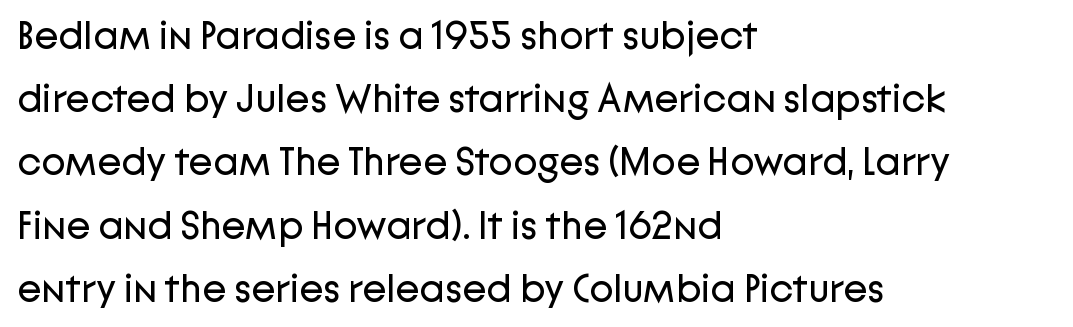
{"serif": "no", "italic": "no", "bold": "no", "weight": "regular", "width": "normal", "stroke_contrast": "low", "x_height": "medium", "monospaced": "no", "underline": "no", "align": "left", "line_spacing": "normal", "line_spacing_ratio": 1.58, "letter_spacing": "normal", "letter_spacing_em": 0.0, "glyph_px": 40}
